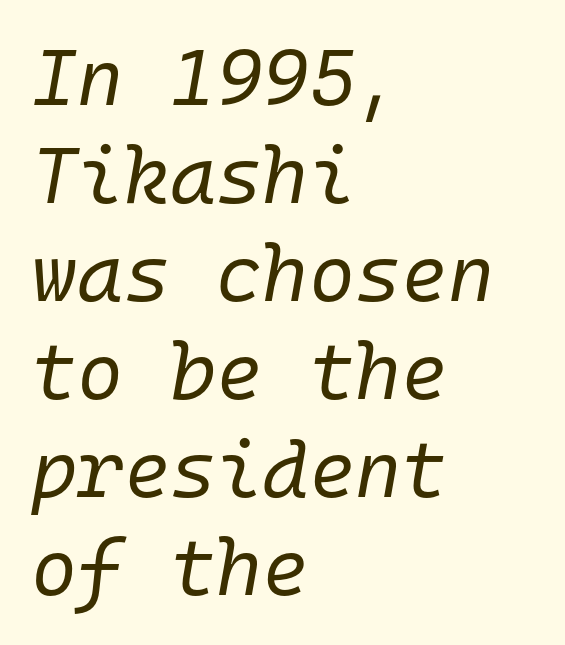
{"italic": "yes", "lean": "right", "slant_degrees": 10, "bold": "no", "weight": "regular", "width": "normal", "stroke_contrast": "low", "x_height": "medium", "monospaced": "yes", "underline": "no", "align": "left", "line_spacing_ratio": 1.24, "letter_spacing": "normal", "letter_spacing_em": 0.0, "glyph_px": 79}
